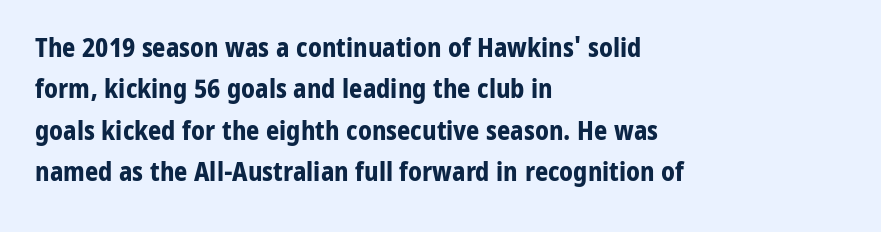
{"italic": "no", "bold": "yes", "underline": "no", "align": "left", "line_spacing": "normal", "line_spacing_ratio": 1.59, "letter_spacing": "normal", "letter_spacing_em": 0.0, "glyph_px": 26}
